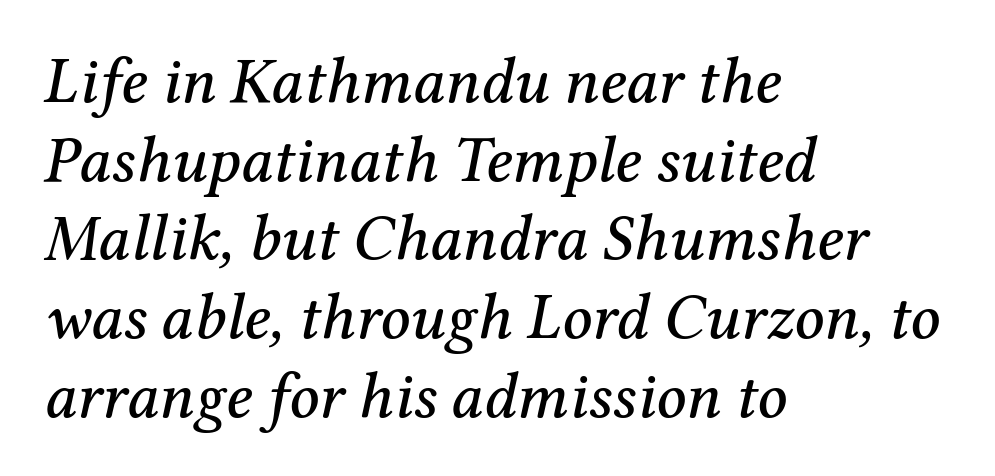
There's an unmistakable incline to the writing here. If you drew a ruler down the left edge, every line would touch it. This sample has the flowing, uneven cadence of proportional lettering. Caption: standard tracking, unaltered. The baseline area is clear.
